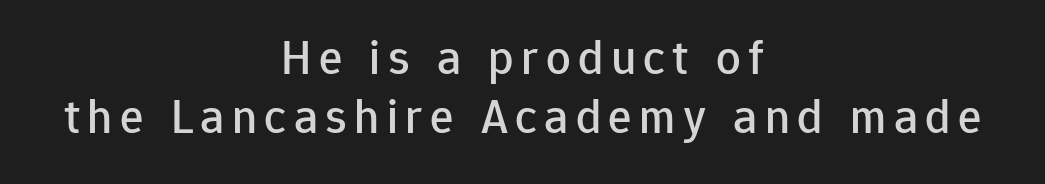
Q: Is the text italic (slanted)? A: No, it is upright.
Q: Is the typeface a serif or a sans-serif typeface? A: Sans-serif.
Q: Is the text underlined? A: No.
Q: How is the paragraph aligned? A: Centered.
Q: Width (condensed, normal, or wide)? A: Normal.
Q: Stroke contrast? A: Low.
Q: x-height? A: Medium.
Q: Monospaced? A: No.
